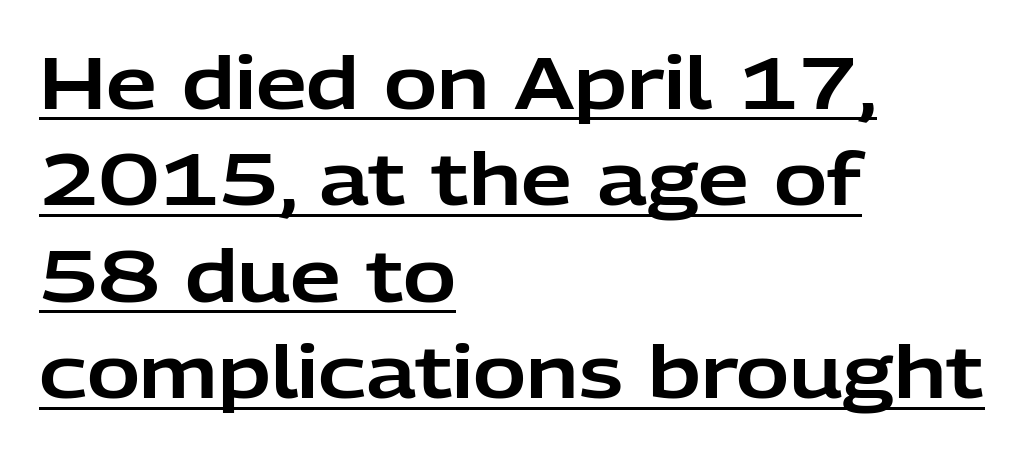
{"serif": "no", "italic": "no", "width": "normal", "stroke_contrast": "low", "x_height": "medium", "monospaced": "no", "underline": "yes", "align": "left", "line_spacing": "normal", "line_spacing_ratio": 1.34, "letter_spacing": "normal", "letter_spacing_em": 0.0, "glyph_px": 72}
